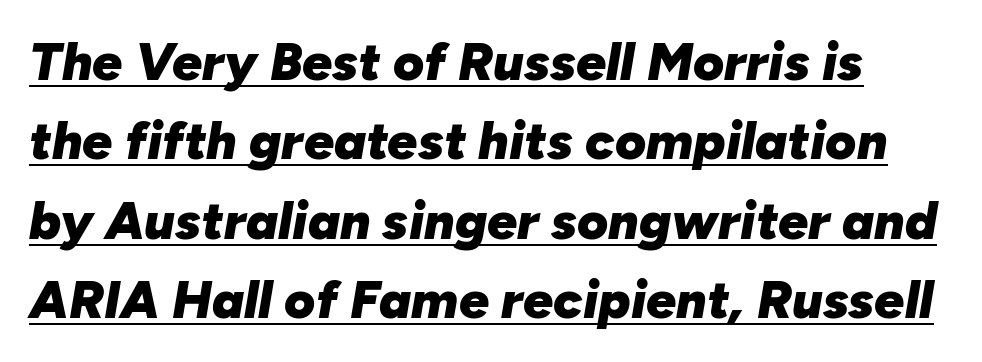
The image shows 53 px heavy type, italic (leaning right); set normal line spacing (1.5x), normal letter spacing, underlined; low stroke contrast and a medium x-height.
